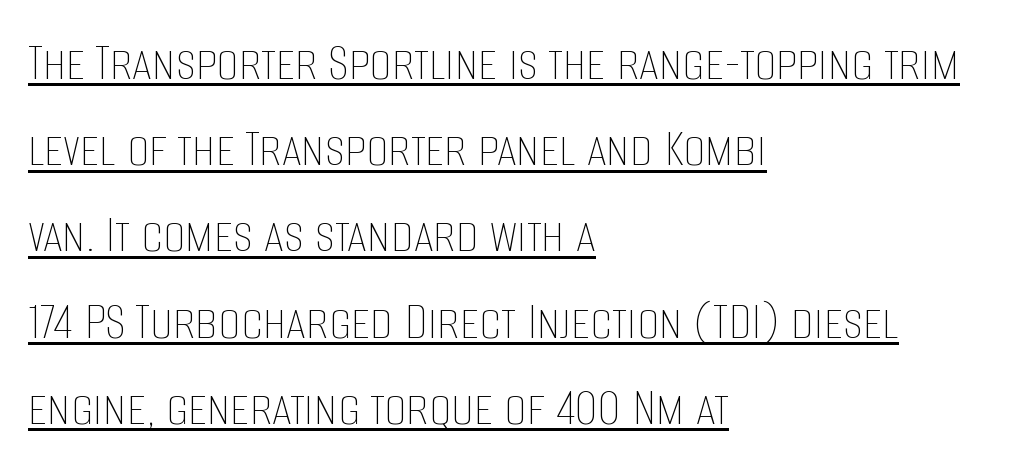
{"italic": "no", "bold": "no", "weight": "thin", "width": "condensed", "stroke_contrast": "low", "x_height": "large", "monospaced": "no", "underline": "yes", "align": "left", "line_spacing": "normal", "line_spacing_ratio": 1.54, "letter_spacing": "normal", "letter_spacing_em": 0.0, "glyph_px": 56}
